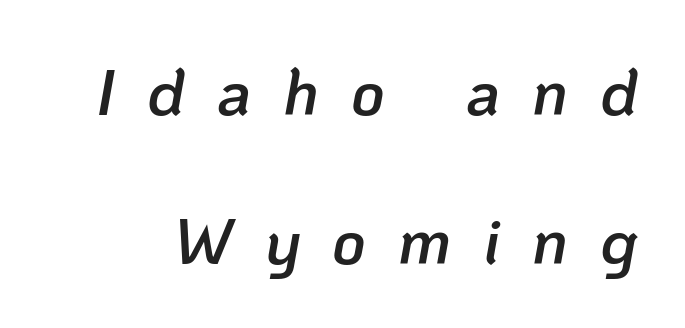
Note the varied advance widths — an 'i' is clearly narrower than an 'm'. Successive baselines arrive slowly, with a big drop between each. The strokes are fattened partway — semibold, not bold. The area under the type is left untouched.
